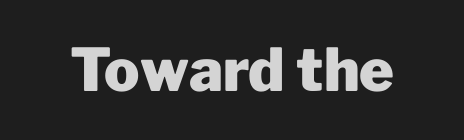
The image shows 59 px heavy sans-serif type, upright; set normal letter spacing, not underlined; low stroke contrast and a medium x-height.
